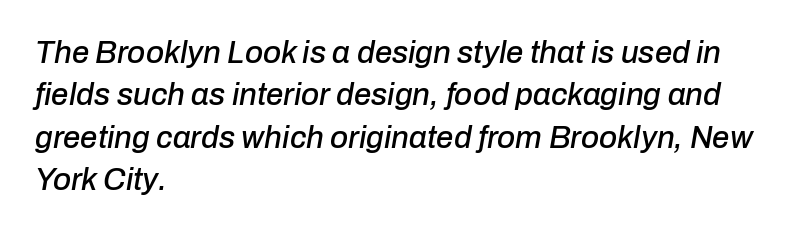
{"italic": "yes", "lean": "right", "slant_degrees": 10, "width": "normal", "stroke_contrast": "low", "x_height": "medium", "monospaced": "no", "underline": "no", "align": "left", "line_spacing": "normal", "line_spacing_ratio": 1.37, "letter_spacing": "normal", "letter_spacing_em": 0.0, "glyph_px": 31}
